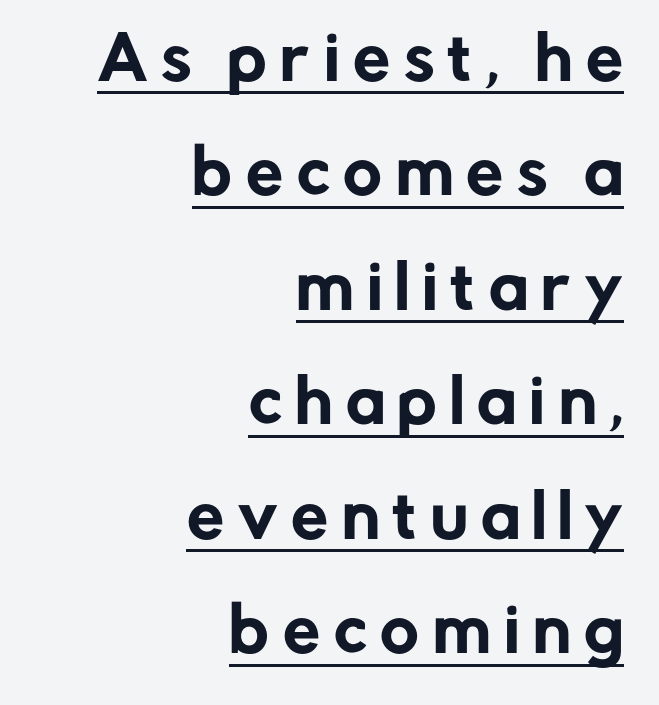
The image shows 59 px sans-serif type, upright; set right-aligned, loose line spacing (1.94x), unusually wide letter spacing (+0.23 em), underlined; low stroke contrast and a medium x-height.
